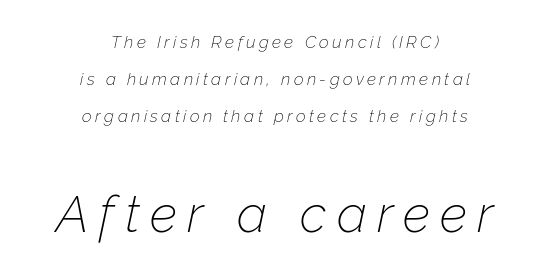
Look at the glyph heights: the lower group is clearly the bigger setting. The text carries the slant typical of an italic or oblique font. Is this a heavy cut? Hardly; it is regular or lighter. The designer dialed line spacing up above the default. Is this a fixed-width face? No — the glyphs have proportional, varying widths.
